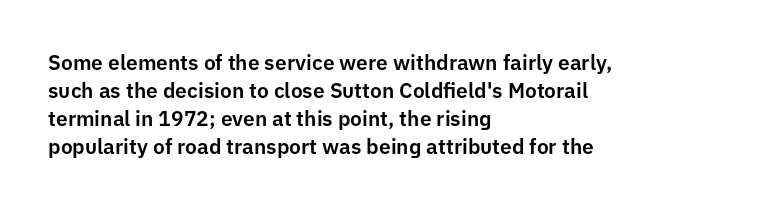
Teacher's note: observe the even left margin — that is flush-left alignment. No italicization has been applied; the sample stays upright. Clear beneath every line of the passage. Honestly, the letter spacing is just normal — you wouldn't notice it. A typesetter would call this leading conventional body-copy spacing.
